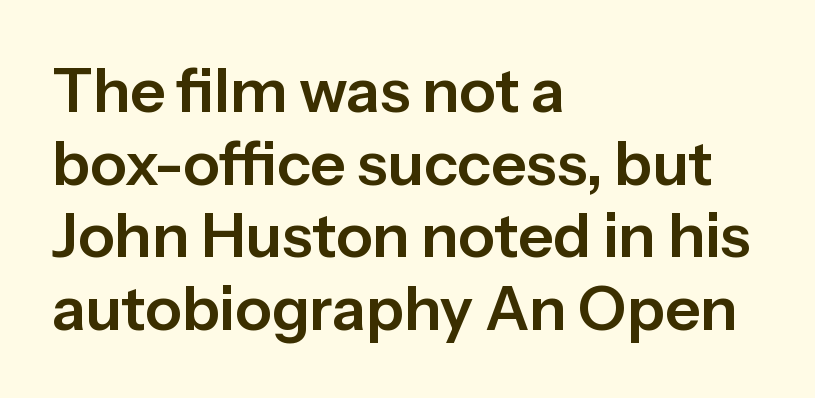
Q: Is the text italic (slanted)? A: No, it is upright.
Q: Is the typeface a serif or a sans-serif typeface? A: Sans-serif.
Q: Is the text underlined? A: No.
Q: How is the paragraph aligned? A: Left-aligned.
Q: Is the spacing between letters normal or unusually wide? A: Normal.
Q: Width (condensed, normal, or wide)? A: Normal.
Q: Stroke contrast? A: Low.
Q: x-height? A: Medium.
Q: Monospaced? A: No.
